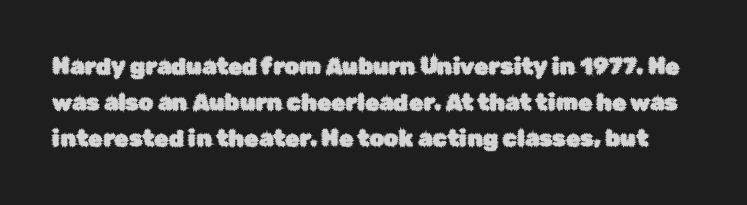
{"italic": "no", "underline": "no", "line_spacing": "normal", "line_spacing_ratio": 1.57, "letter_spacing": "normal", "letter_spacing_em": 0.0, "glyph_px": 23}
